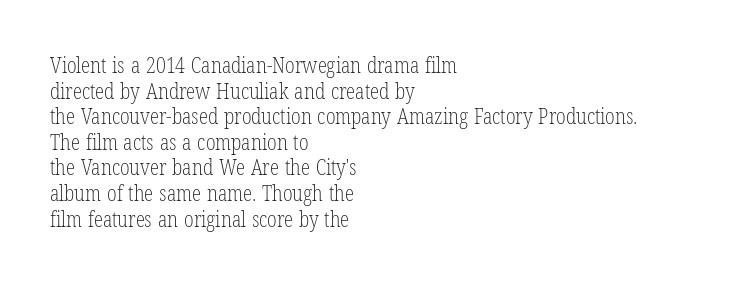
Does extra space separate the letters? No, they use regular spacing. The passage is arranged the way most books set body copy — flush left. The area under the type is left untouched. The face looks like a standard text weight, possibly lighter. Notice how the stems are strictly vertical — no italics here.
